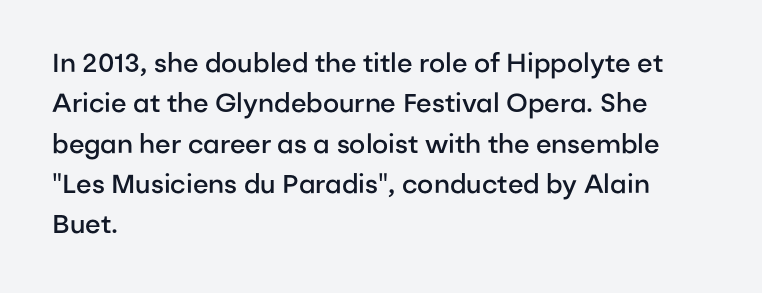
{"italic": "no", "bold": "semi", "underline": "no", "align": "left", "line_spacing": "normal", "line_spacing_ratio": 1.55, "letter_spacing": "normal", "letter_spacing_em": 0.0, "glyph_px": 26}
